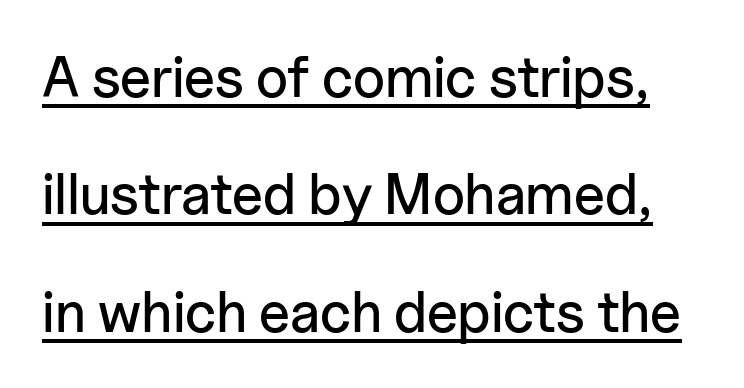
Q: Is the text italic (slanted)? A: No, it is upright.
Q: Is the typeface a serif or a sans-serif typeface? A: Sans-serif.
Q: Is the text underlined? A: Yes.
Q: Is the spacing between letters normal or unusually wide? A: Normal.
Q: Is the spacing between lines tight, normal or loose? A: Loose.
Q: Width (condensed, normal, or wide)? A: Normal.
Q: Stroke contrast? A: Low.
Q: x-height? A: Medium.
Q: Monospaced? A: No.
